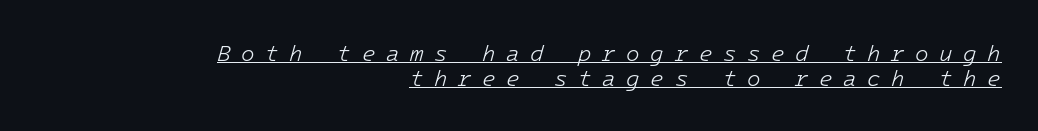
Inter-character spacing is expanded well beyond the font's built-in metrics. Somebody hit Ctrl+U on this one — the words are underlined. The vertical gap from one line to the next is small. Heaviness? Minimal to ordinary, like unemphasized prose. Emphasis-style slanted type is in use. Every row of glyphs terminates at an identical x-position on the right.
